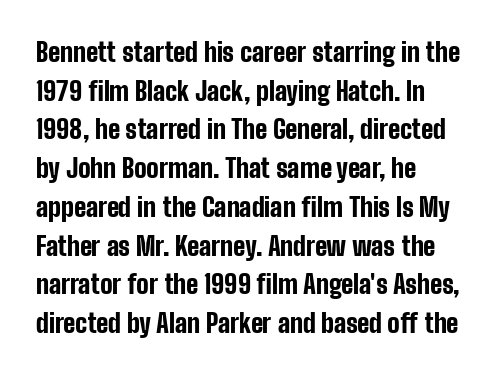
Leading: standard. Glyph-to-glyph distance matches everyday printed text. The face used here has the dense, thick strokes of a bold. These lines stack with their left ends in a neat column.
